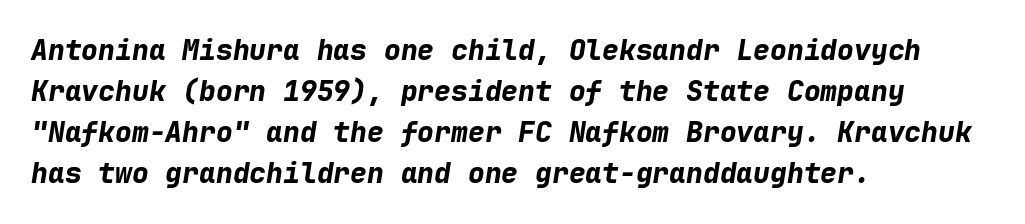
{"italic": "yes", "lean": "right", "slant_degrees": 9, "bold": "yes", "weight": "bold", "width": "normal", "stroke_contrast": "low", "x_height": "medium", "monospaced": "yes", "underline": "no", "align": "left", "line_spacing": "normal", "line_spacing_ratio": 1.47, "letter_spacing": "normal", "letter_spacing_em": 0.0, "glyph_px": 28}
